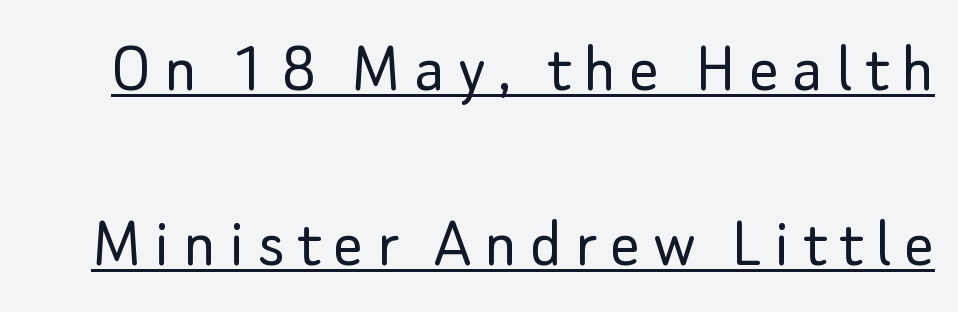
Q: Is the text bold? A: No.
Q: Is the text italic (slanted)? A: No, it is upright.
Q: Is the typeface a serif or a sans-serif typeface? A: Sans-serif.
Q: Is the text underlined? A: Yes.
Q: Is the spacing between lines tight, normal or loose? A: Loose.
Q: Width (condensed, normal, or wide)? A: Normal.
Q: Stroke contrast? A: Low.
Q: x-height? A: Small.
Q: Monospaced? A: No.
